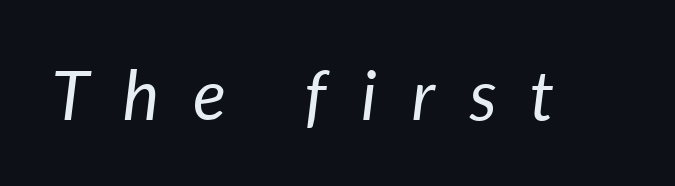
Q: Is the text bold? A: No.
Q: Is the text italic (slanted)? A: Yes, it leans right by about 7 degrees.
Q: Is the text underlined? A: No.
Q: Is the spacing between letters normal or unusually wide? A: Unusually wide.
Q: Width (condensed, normal, or wide)? A: Normal.
Q: Stroke contrast? A: Low.
Q: x-height? A: Medium.
Q: Monospaced? A: No.
